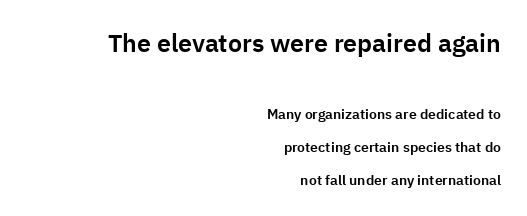
The image shows 25 px text type, upright; set right-aligned, loose line spacing (2.34x), normal letter spacing, not underlined; the first (top) block is 1.79x larger.
